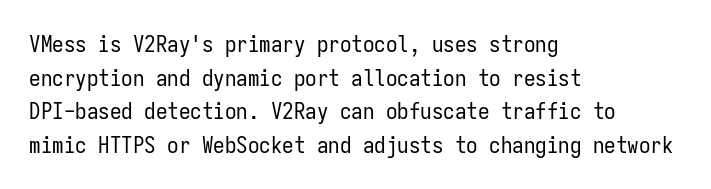
Q: Is the text bold? A: No.
Q: Is the text italic (slanted)? A: No, it is upright.
Q: Is the text underlined? A: No.
Q: How is the paragraph aligned? A: Left-aligned.
Q: Is the spacing between letters normal or unusually wide? A: Normal.
Q: Is the spacing between lines tight, normal or loose? A: Normal.
